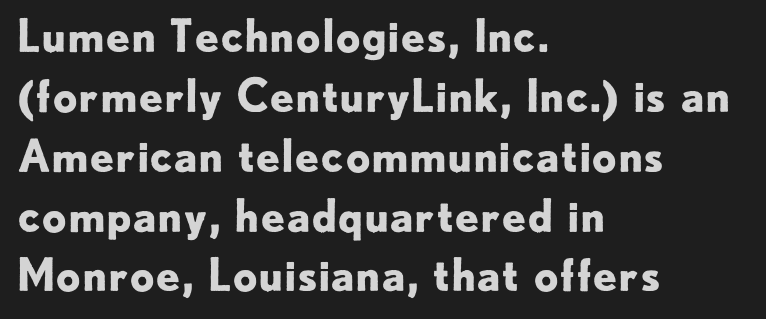
{"serif": "no", "italic": "no", "bold": "yes", "weight": "bold", "width": "normal", "stroke_contrast": "low", "x_height": "small", "monospaced": "no", "underline": "no", "align": "left", "line_spacing": "normal", "line_spacing_ratio": 1.36, "letter_spacing": "normal", "letter_spacing_em": 0.0, "glyph_px": 44}
